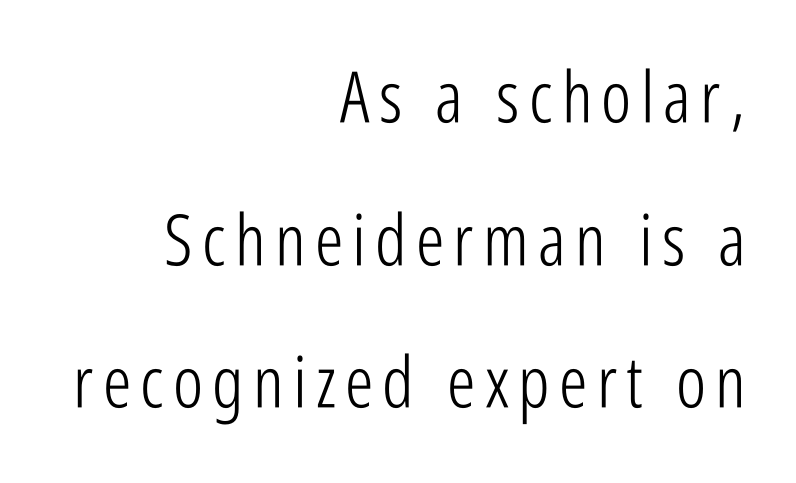
Typeset ragged left — the right edge is the straight one. The lines are spread far apart with generous leading. Grotesque or geometric, the face here clearly has no serifs. Underlining? Definitely not there.
